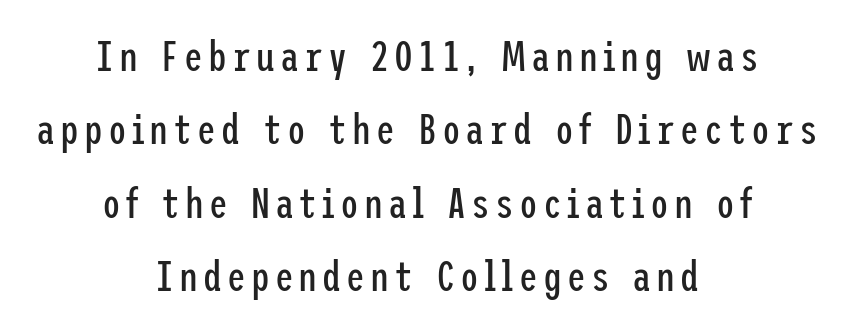
The image shows 42 px regular-weight, condensed sans-serif type, upright; set centered, line spacing 1.75x, not underlined; low stroke contrast and a medium x-height.
